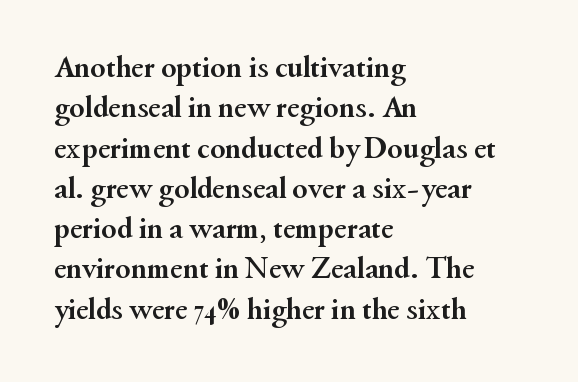
Q: Is the text bold? A: Yes.
Q: Is the text italic (slanted)? A: No, it is upright.
Q: Is the typeface a serif or a sans-serif typeface? A: Serif.
Q: Is the text underlined? A: No.
Q: How is the paragraph aligned? A: Left-aligned.
Q: Is the spacing between letters normal or unusually wide? A: Normal.
Q: Is the spacing between lines tight, normal or loose? A: Normal.
Q: Width (condensed, normal, or wide)? A: Normal.
Q: Stroke contrast? A: Medium.
Q: x-height? A: Small.
Q: Monospaced? A: No.
